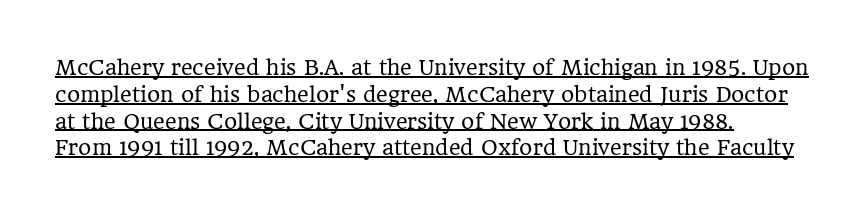
The face looks like a standard text weight, possibly lighter. Beneath each row of characters lies a ruled line. Compared with typical body copy, the letter spacing here is the same. Notice how the passage keeps a crisp vertical edge on the left only.
